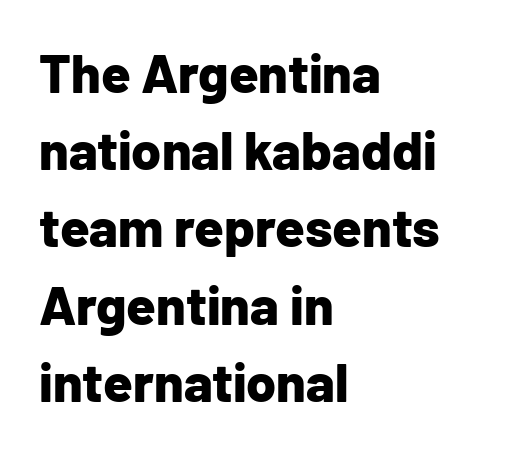
To sum up the face: it is a sans, with no serifs. Leftover space on each line is placed entirely after the last word. Notice how descenders clear the ascenders below comfortably — that's standard leading. The lettering holds an erect, upright posture throughout. The characters look thick and weighty, a clear bold.
